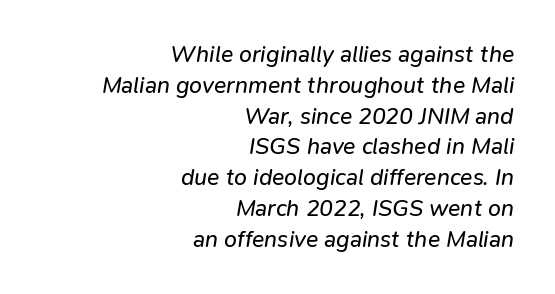
{"italic": "yes", "lean": "right", "slant_degrees": 9, "bold": "no", "underline": "no", "align": "right", "line_spacing": "normal", "line_spacing_ratio": 1.34, "letter_spacing": "normal", "letter_spacing_em": 0.0, "glyph_px": 23}
